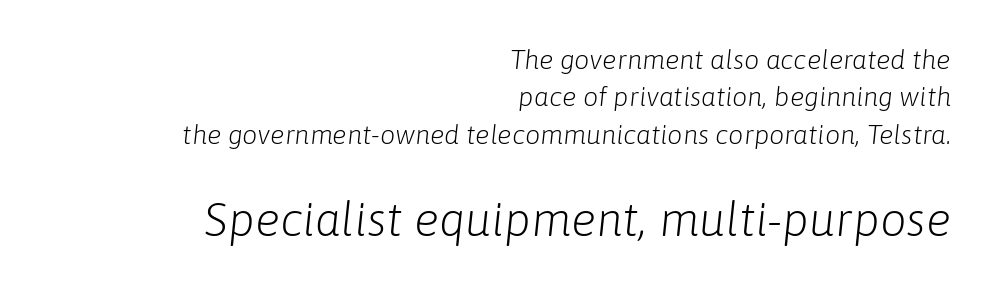
The image shows 47 px light type, italic (leaning right); set right-aligned, normal line spacing (1.38x), normal letter spacing, not underlined; the second (bottom) block is 1.74x larger; low stroke contrast and a medium x-height.
